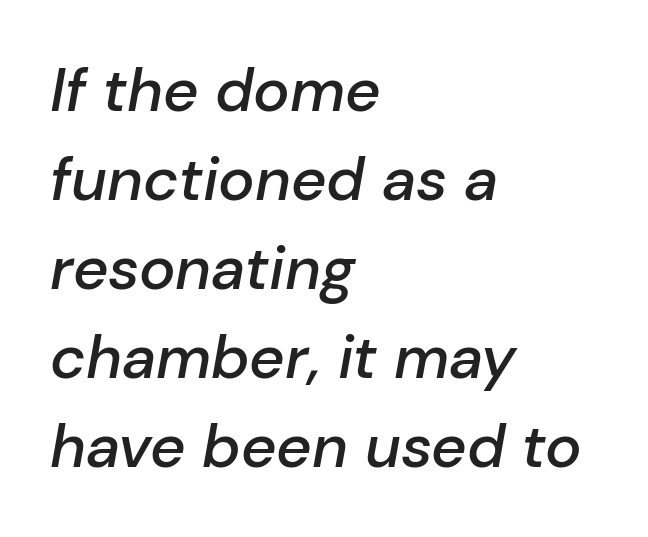
{"italic": "yes", "lean": "right", "slant_degrees": 10, "bold": "semi", "weight": "semibold", "width": "normal", "stroke_contrast": "low", "x_height": "medium", "monospaced": "no", "underline": "no", "align": "left", "line_spacing": "normal", "line_spacing_ratio": 1.46, "letter_spacing": "normal", "letter_spacing_em": 0.0, "glyph_px": 61}
